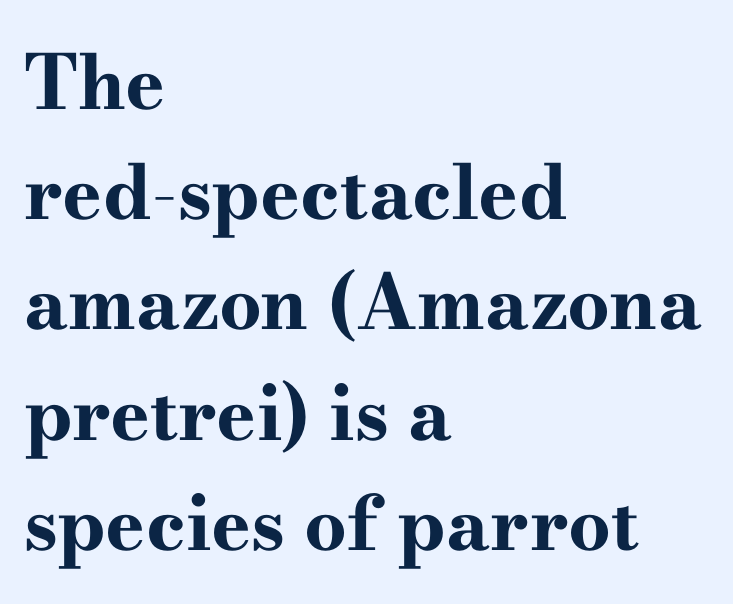
{"serif": "yes", "italic": "no", "bold": "yes", "weight": "bold", "width": "wide", "stroke_contrast": "high", "x_height": "small", "monospaced": "no", "underline": "no", "align": "left", "line_spacing": "normal", "line_spacing_ratio": 1.47, "letter_spacing": "normal", "letter_spacing_em": 0.0, "glyph_px": 75}
